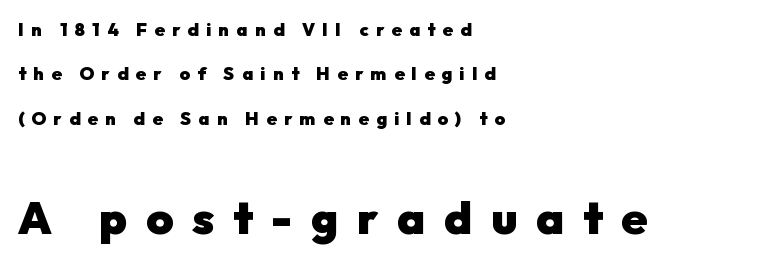
{"serif": "no", "italic": "no", "bold": "yes", "weight": "heavy", "width": "normal", "stroke_contrast": "low", "x_height": "medium", "monospaced": "no", "underline": "no", "align": "left", "line_spacing": "loose", "line_spacing_ratio": 2.46, "letter_spacing": "wide", "letter_spacing_em": 0.41, "larger_block": "second", "size_ratio": 2.56, "glyph_px": 46}
